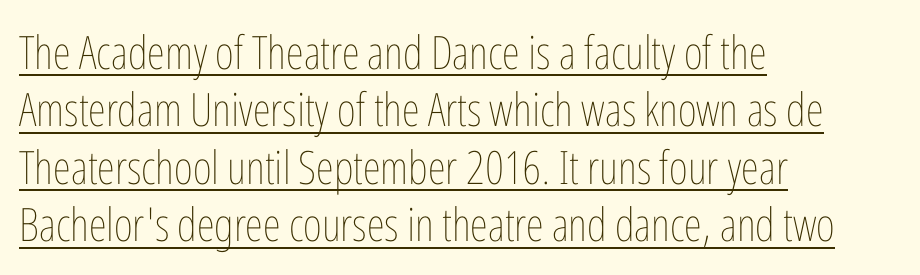
The image shows 46 px thin, condensed type, upright; set left-aligned, normal line spacing (1.25x), normal letter spacing, underlined; low stroke contrast and a medium x-height.
